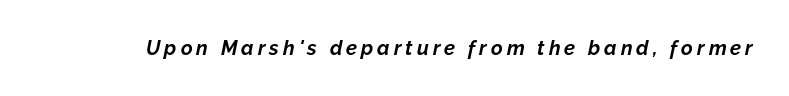
The image shows 20 px bold type, italic (leaning right); set unusually wide letter spacing (+0.2 em), not underlined.
